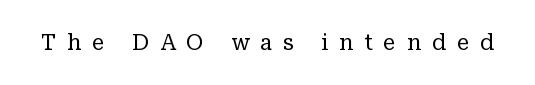
{"italic": "no", "bold": "no", "underline": "no", "letter_spacing": "wide", "letter_spacing_em": 0.5, "glyph_px": 22}
